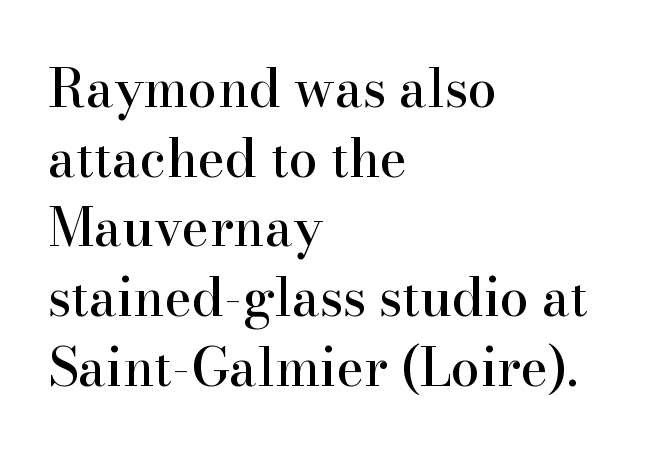
The image shows 52 px serif type, upright; set left-aligned, normal line spacing (1.34x), normal letter spacing, not underlined; high stroke contrast and a small x-height.
